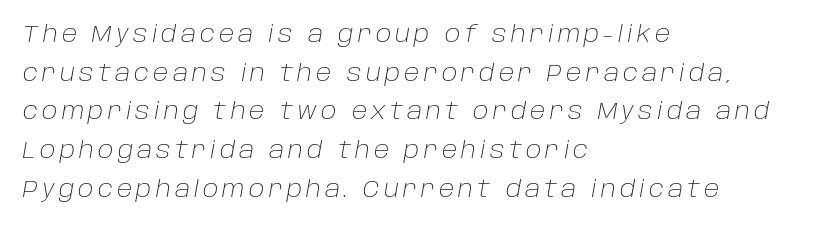
{"italic": "yes", "lean": "right", "slant_degrees": 10, "bold": "no", "underline": "no", "align": "left", "line_spacing": "normal", "line_spacing_ratio": 1.68, "glyph_px": 23}
